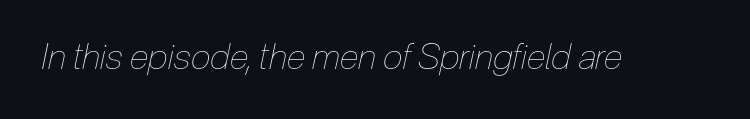
Q: Is the text bold? A: No.
Q: Is the text italic (slanted)? A: Yes, it leans right by about 12 degrees.
Q: Is the text underlined? A: No.
Q: Is the spacing between letters normal or unusually wide? A: Normal.
Q: Width (condensed, normal, or wide)? A: Condensed.
Q: Stroke contrast? A: Low.
Q: x-height? A: Medium.
Q: Monospaced? A: No.
